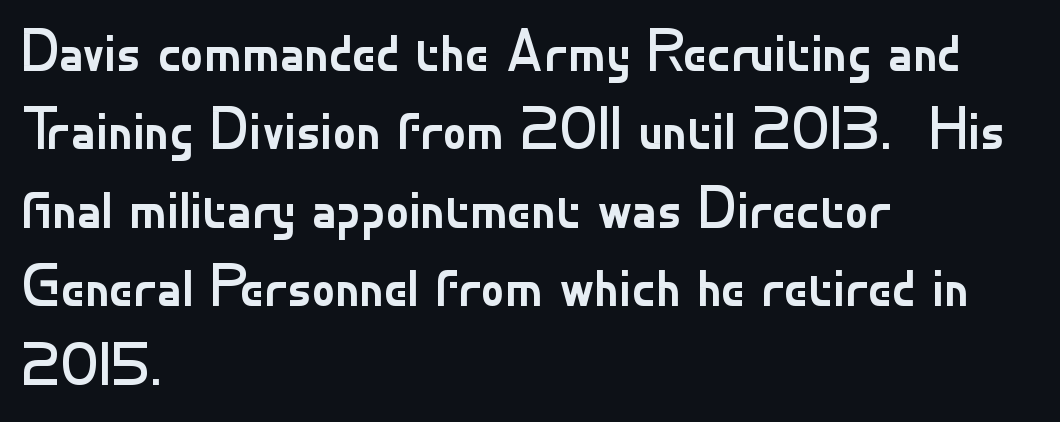
The lettering stays uniformly vertical, giving the passage a roman look. The strokes carry an ordinary text weight at most. Nothing sits at the stroke ends, so this counts as sans-serif. Plain, unruled lines of type. Character widths vary here, with narrow letters taking less room than wide ones. Summary of vertical rhythm: regular, with standard interline spacing.
